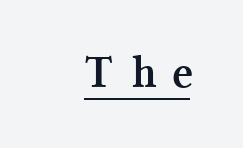
The designer went with a serif here, giving each stem small feet. Compared with undecorated copy, this sample adds a rule below the words. Short note: letters widely spaced. Does the weight exceed regular? Yes, all the way to bold.
